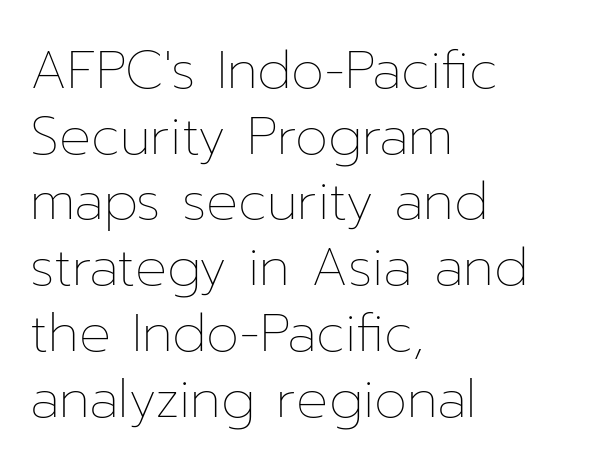
The face used here is rendered with its standard letterfit. The space beneath each line is pristine and unruled. In CSS terms this would be text-align: left. Nothing heavy about these letters — not bold at all. Spacing verdict: proportional, widths tailored to each character. The axis of the letterforms is exactly vertical.
